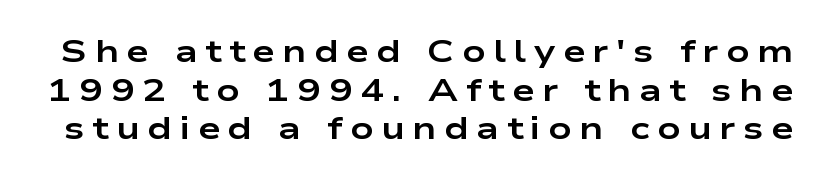
Ordinary non-slanted type is in use. Nope, no serifs anywhere on these letters. Inter-character spacing is expanded well beyond the font's built-in metrics. You could not count columns in this text — the font is proportionally spaced. The string is rendered with underlining switched off.
